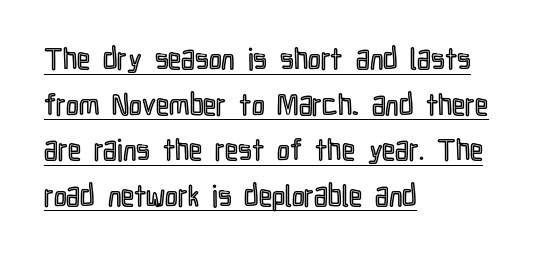
The image shows 29 px condensed type, upright; set left-aligned, normal line spacing (1.57x), normal letter spacing, underlined; a medium x-height.
